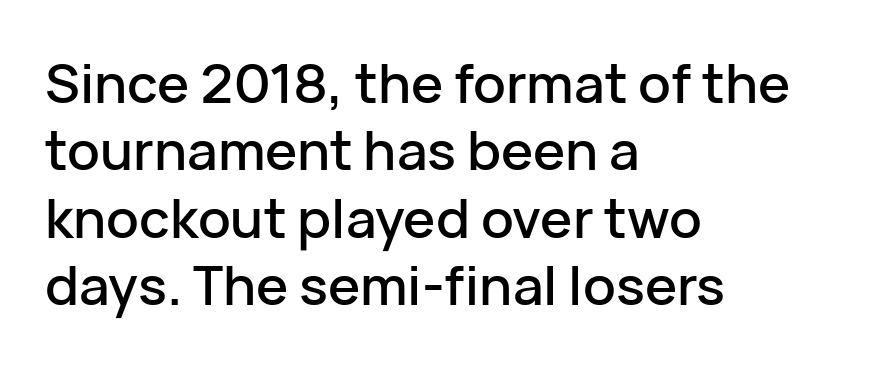
The image shows 54 px sans-serif type, upright; set left-aligned, normal line spacing (1.25x), normal letter spacing, not underlined; low stroke contrast and a medium x-height.
